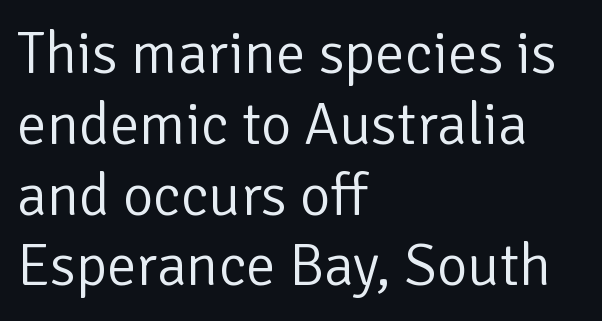
The passage shown is typed in a proportional face where columns would drift. The face used here is a sans, in the tradition of grotesques and geometrics. These lines were composed using upright roman letters. Alignment: flush left. No chunkiness to these letters — they're not bold.
